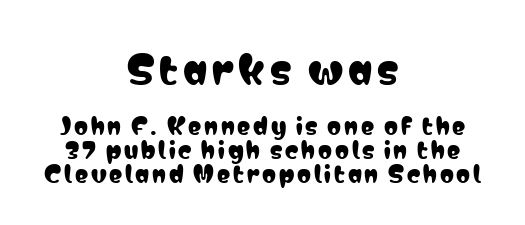
Q: Is the text italic (slanted)? A: No, it is upright.
Q: Is the typeface a serif or a sans-serif typeface? A: Sans-serif.
Q: Is the text underlined? A: No.
Q: How is the paragraph aligned? A: Centered.
Q: Is the spacing between lines tight, normal or loose? A: Tight.
Q: Which block of text is set in a larger size, the first (top) or the second (bottom)? A: The first (top) one.
Q: Width (condensed, normal, or wide)? A: Condensed.
Q: Stroke contrast? A: Low.
Q: x-height? A: Medium.
Q: Monospaced? A: No.
